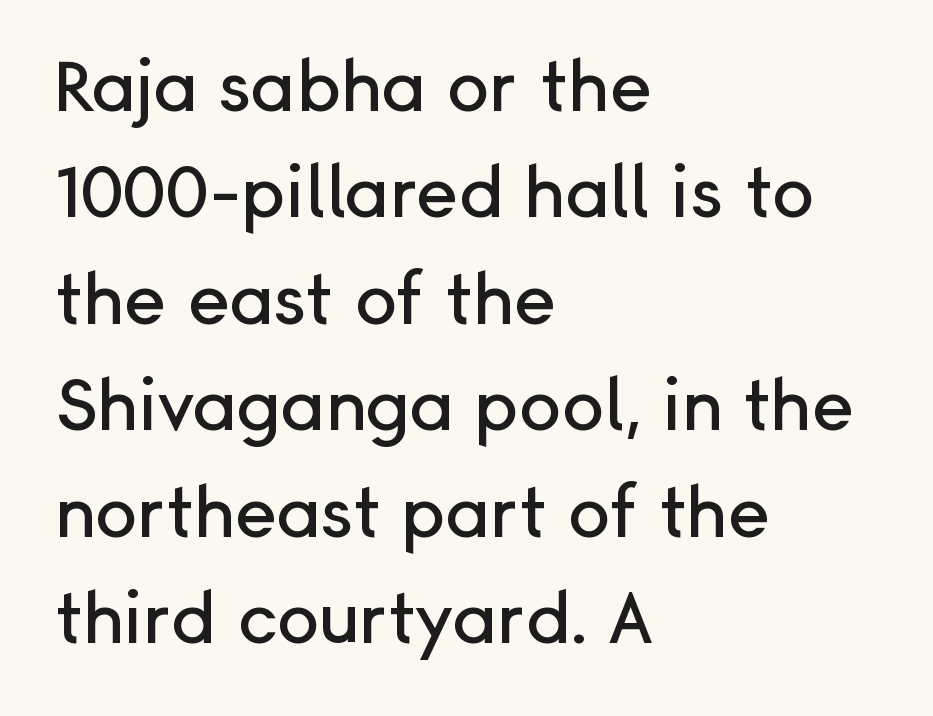
Does extra space separate the letters? No, they use regular spacing. The rendering uses natural spacing where letterforms have individual widths. Left-aligned paragraph, ragged on the right. Ascenders rise straight up at ninety degrees.
